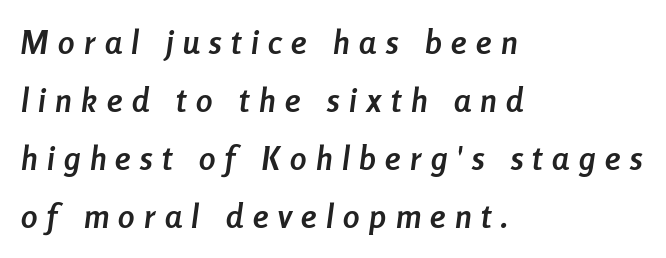
{"italic": "yes", "lean": "right", "slant_degrees": 8, "bold": "yes", "weight": "semibold", "width": "condensed", "stroke_contrast": "low", "x_height": "medium", "monospaced": "no", "underline": "no", "align": "left", "line_spacing_ratio": 1.76, "letter_spacing": "wide", "letter_spacing_em": 0.29, "glyph_px": 33}
